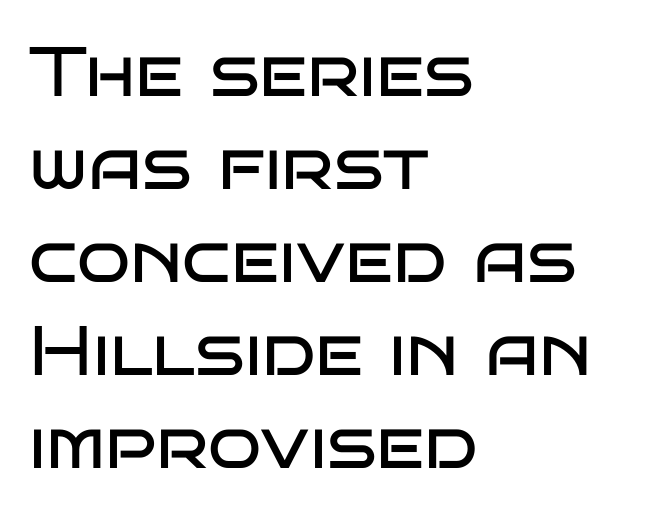
Q: Is the text bold? A: No.
Q: Is the text italic (slanted)? A: No, it is upright.
Q: Is the typeface a serif or a sans-serif typeface? A: Sans-serif.
Q: Is the text underlined? A: No.
Q: How is the paragraph aligned? A: Left-aligned.
Q: Is the spacing between letters normal or unusually wide? A: Normal.
Q: Is the spacing between lines tight, normal or loose? A: Normal.
Q: Width (condensed, normal, or wide)? A: Wide.
Q: Stroke contrast? A: Low.
Q: x-height? A: Large.
Q: Monospaced? A: No.
